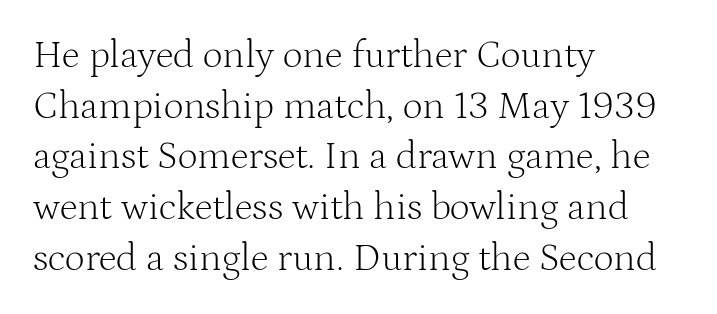
{"serif": "yes", "italic": "no", "bold": "no", "weight": "light", "width": "normal", "stroke_contrast": "medium", "x_height": "medium", "monospaced": "no", "underline": "no", "align": "left", "line_spacing": "normal", "line_spacing_ratio": 1.3, "letter_spacing": "normal", "letter_spacing_em": 0.0, "glyph_px": 39}
